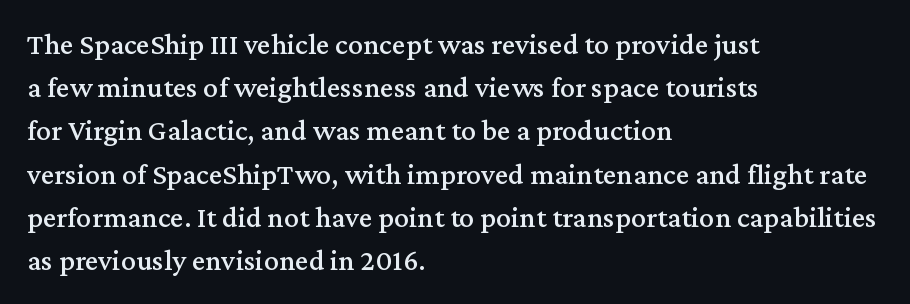
{"serif": "yes", "italic": "no", "width": "normal", "stroke_contrast": "medium", "x_height": "medium", "monospaced": "no", "underline": "no", "align": "left", "line_spacing": "normal", "line_spacing_ratio": 1.44, "letter_spacing": "normal", "letter_spacing_em": 0.0, "glyph_px": 30}
